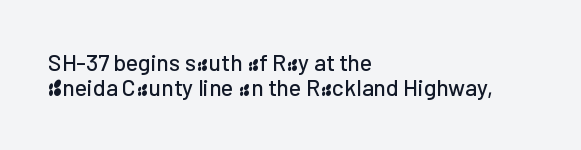
Q: Is the text italic (slanted)? A: No, it is upright.
Q: Is the text underlined? A: No.
Q: How is the paragraph aligned? A: Left-aligned.
Q: Is the spacing between letters normal or unusually wide? A: Normal.
Q: Is the spacing between lines tight, normal or loose? A: Tight.
